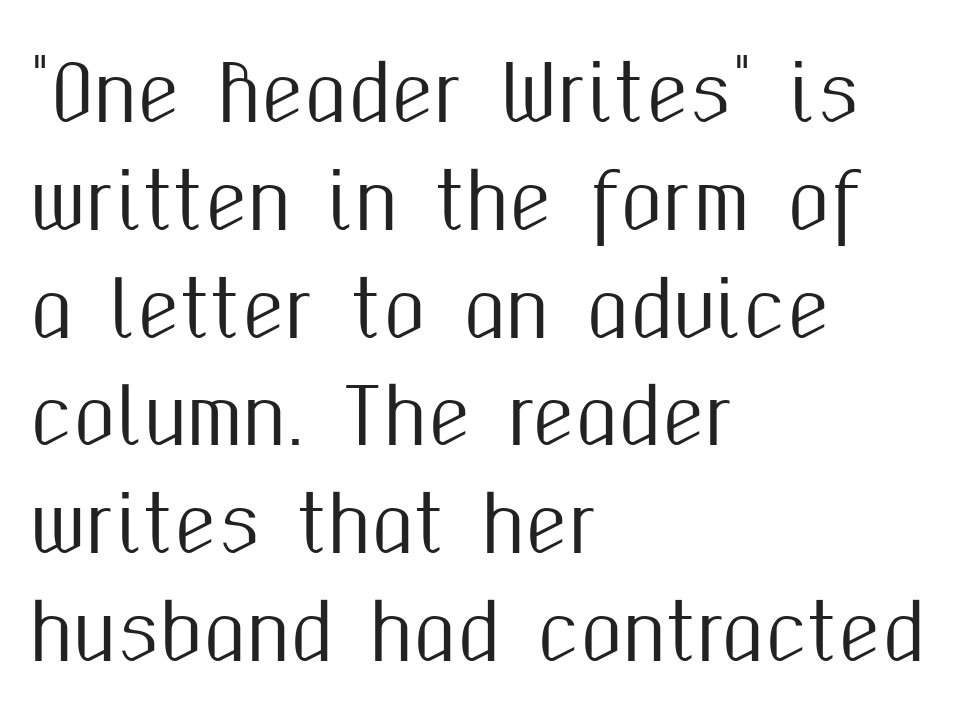
Unlike a traditional serif, this face leaves its strokes unadorned. This rendering uses left alignment, leaving the right contour irregular. Character widths vary here, with narrow letters taking less room than wide ones. This sample uses plain, unmodified letter spacing. Glance below the letters and you will spot only blank space.
